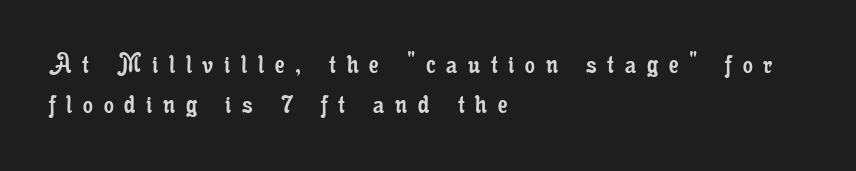
Q: Is the text bold? A: No.
Q: Is the text italic (slanted)? A: No, it is upright.
Q: Is the typeface a serif or a sans-serif typeface? A: Serif.
Q: Is the text underlined? A: No.
Q: How is the paragraph aligned? A: Left-aligned.
Q: Is the spacing between letters normal or unusually wide? A: Unusually wide.
Q: Is the spacing between lines tight, normal or loose? A: Normal.
Q: Width (condensed, normal, or wide)? A: Condensed.
Q: Stroke contrast? A: Low.
Q: x-height? A: Small.
Q: Monospaced? A: No.
